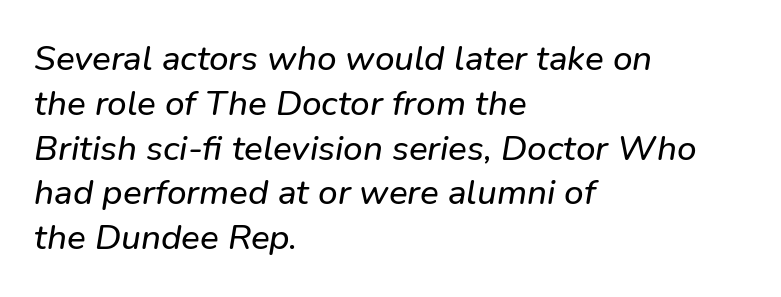
Q: Is the typeface a serif or a sans-serif typeface? A: Sans-serif.
Q: Is the text underlined? A: No.
Q: How is the paragraph aligned? A: Left-aligned.
Q: Is the spacing between letters normal or unusually wide? A: Normal.
Q: Is the spacing between lines tight, normal or loose? A: Normal.
Q: Width (condensed, normal, or wide)? A: Normal.
Q: Stroke contrast? A: Low.
Q: x-height? A: Medium.
Q: Monospaced? A: No.
